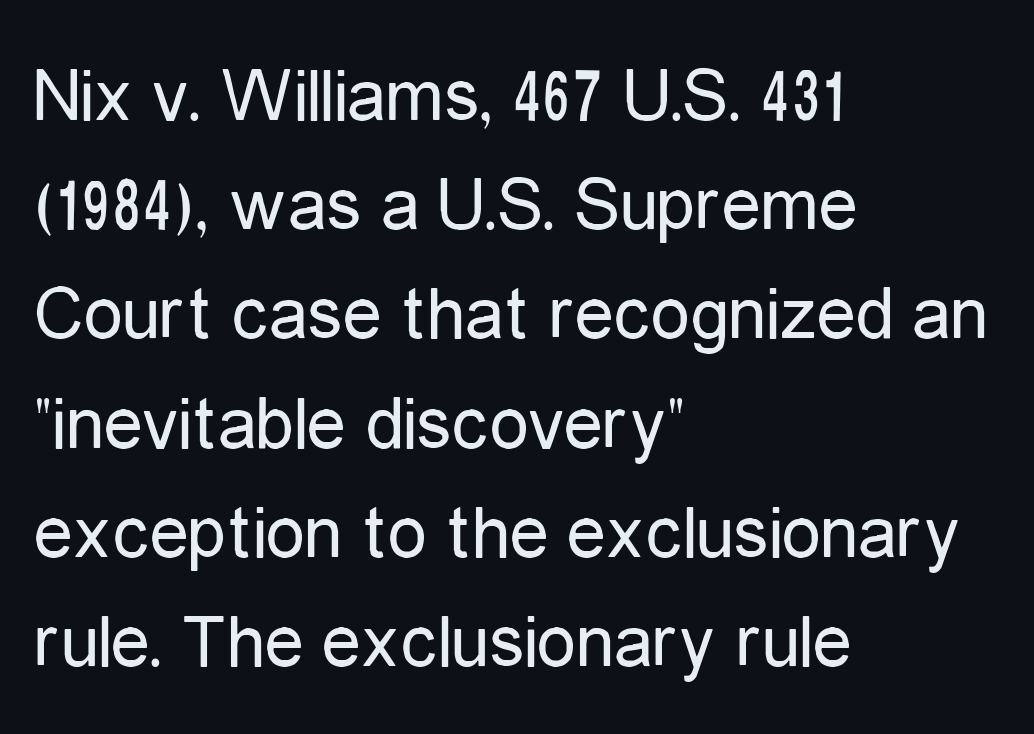
The image shows 78 px regular-weight, condensed sans-serif type, upright; set left-aligned, normal line spacing (1.4x), normal letter spacing, not underlined; low stroke contrast and a medium x-height.
